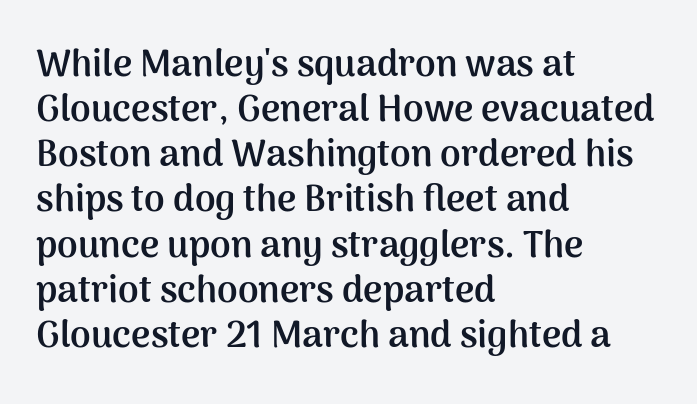
{"serif": "no", "italic": "no", "bold": "yes", "weight": "semibold", "width": "normal", "stroke_contrast": "medium", "x_height": "medium", "monospaced": "no", "underline": "no", "align": "left", "line_spacing_ratio": 1.22, "letter_spacing": "normal", "letter_spacing_em": 0.0, "glyph_px": 37}
